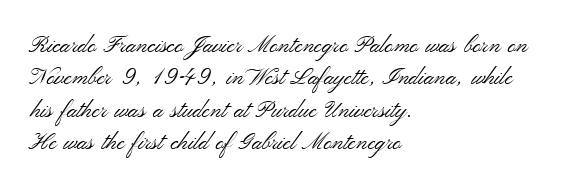
The image shows 23 px text type; set left-aligned, normal line spacing (1.41x), normal letter spacing, not underlined.
